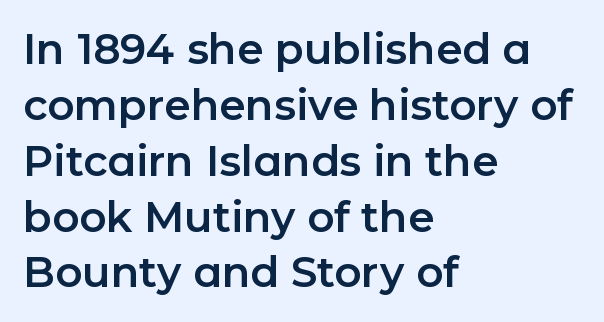
The image shows 42 px sans-serif type, upright; set left-aligned, normal line spacing (1.33x), normal letter spacing, not underlined; low stroke contrast and a medium x-height.
